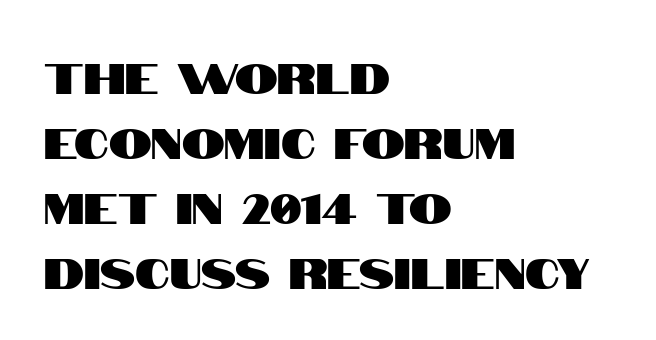
Nothing unusual about the tracking: characters are spaced as the font intends. The gap between lines stays unmarked. Nope, not italic — everything's standing straight. Notice how descenders clear the ascenders below comfortably — that's standard leading.
